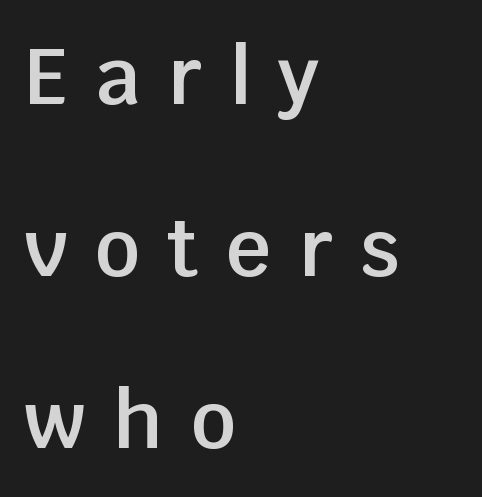
{"serif": "no", "italic": "no", "bold": "semi", "weight": "semibold", "width": "normal", "stroke_contrast": "low", "x_height": "large", "monospaced": "no", "underline": "no", "align": "left", "line_spacing": "loose", "line_spacing_ratio": 2.18, "letter_spacing": "wide", "letter_spacing_em": 0.35, "glyph_px": 79}
